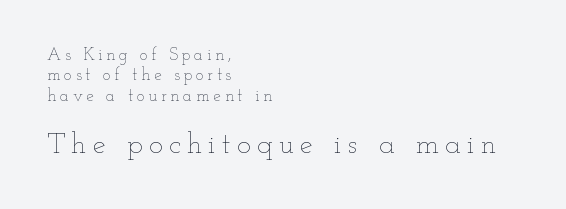
{"italic": "no", "bold": "no", "weight": "thin", "width": "wide", "stroke_contrast": "low", "x_height": "small", "monospaced": "no", "underline": "no", "align": "left", "line_spacing_ratio": 1.2, "letter_spacing": "wide", "letter_spacing_em": 0.22, "larger_block": "second", "size_ratio": 1.71, "glyph_px": 29}
